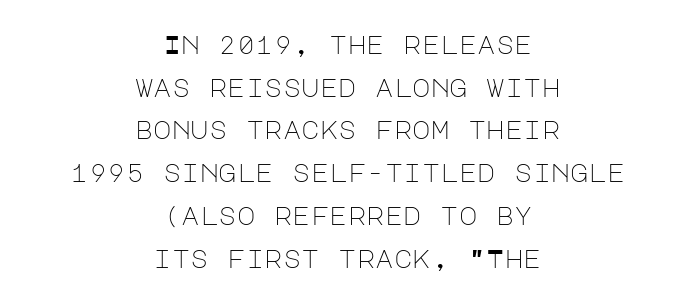
{"italic": "no", "bold": "no", "underline": "no", "align": "center", "line_spacing_ratio": 1.71, "letter_spacing": "normal", "letter_spacing_em": 0.0, "glyph_px": 25}
